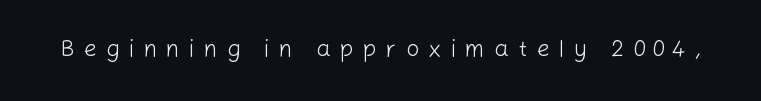
The image shows 23 px text type, upright; set unusually wide letter spacing (+0.4 em), not underlined.
